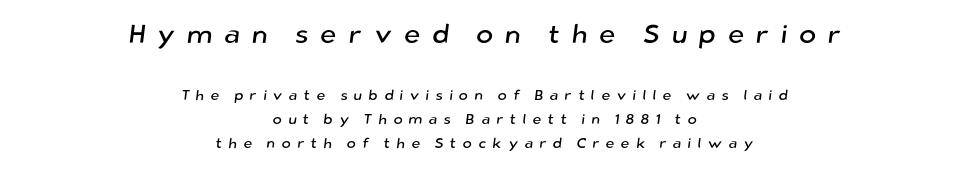
The image shows 26 px text type; set centered, line spacing 1.72x, unusually wide letter spacing (+0.45 em), not underlined; the first (top) block is 1.86x larger.
